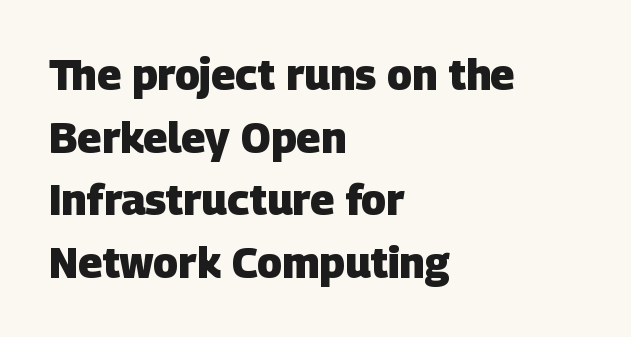
Q: Is the text bold? A: Yes.
Q: Is the typeface a serif or a sans-serif typeface? A: Sans-serif.
Q: Is the text underlined? A: No.
Q: How is the paragraph aligned? A: Left-aligned.
Q: Is the spacing between letters normal or unusually wide? A: Normal.
Q: Is the spacing between lines tight, normal or loose? A: Normal.
Q: Width (condensed, normal, or wide)? A: Normal.
Q: Stroke contrast? A: Low.
Q: x-height? A: Large.
Q: Monospaced? A: No.
